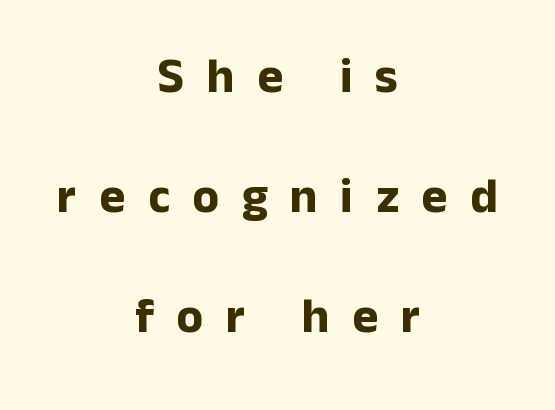
The letters advance in unequal steps, a hallmark of proportional type. Line starts and ends both wander, symmetrically. Glance below the letters and you will spot only blank space. The block of text is sparse from top to bottom, with ample space between rows. To sum up the face: it is a sans, with no serifs. The passage shown has open, widely tracked lettering throughout.
